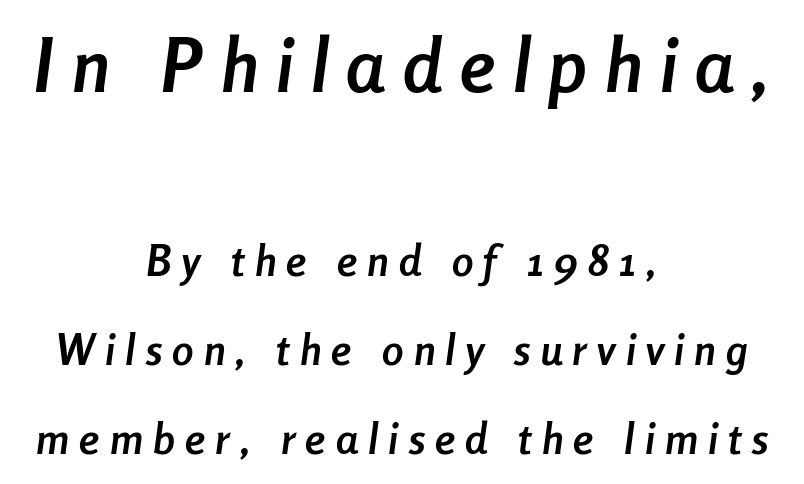
Clear beneath every line of the passage. Plenty of ink on the page — the face is bold. The designer dialed line spacing up above the default. Characters are canted at an angle relative to the baseline's perpendicular. Reading down the block, each line starts at a different indent, mirrored at its end.
